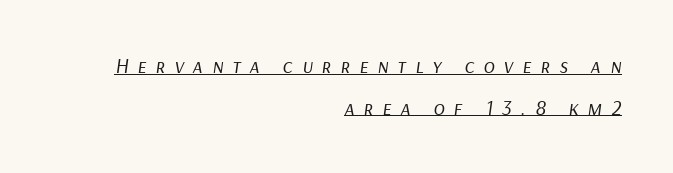
Q: Is the text bold? A: No.
Q: Is the text italic (slanted)? A: Yes, it leans right by about 9 degrees.
Q: Is the text underlined? A: Yes.
Q: How is the paragraph aligned? A: Right-aligned.
Q: Is the spacing between letters normal or unusually wide? A: Unusually wide.
Q: Is the spacing between lines tight, normal or loose? A: Loose.
